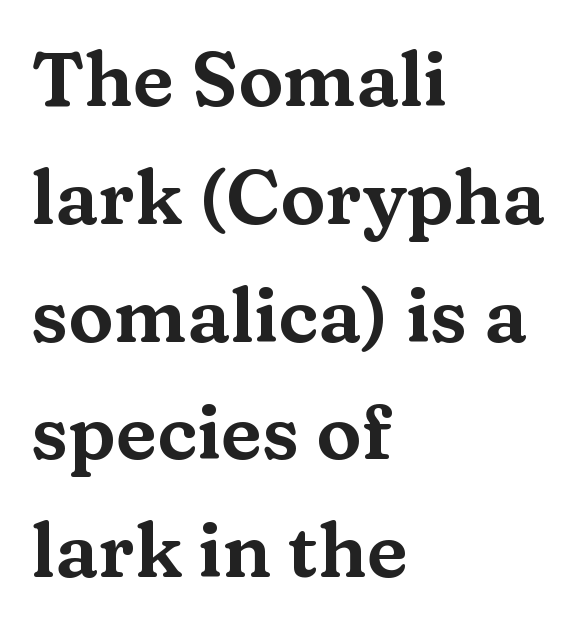
Q: Is the text italic (slanted)? A: No, it is upright.
Q: Is the typeface a serif or a sans-serif typeface? A: Serif.
Q: Is the text underlined? A: No.
Q: How is the paragraph aligned? A: Left-aligned.
Q: Is the spacing between letters normal or unusually wide? A: Normal.
Q: Is the spacing between lines tight, normal or loose? A: Normal.
Q: Width (condensed, normal, or wide)? A: Wide.
Q: Stroke contrast? A: Medium.
Q: x-height? A: Medium.
Q: Monospaced? A: No.
